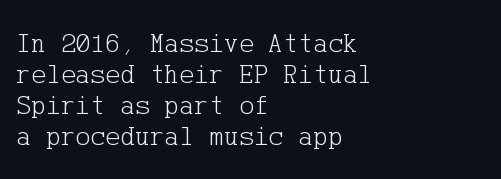
Weight: regular or lighter. The type sits square on the baseline with zero lean. Each word holds together tightly as a unit, with standard inter-letter gaps. The baseline area is clear. Classification — serif. This sample trades vertical openness for compactness between lines.
